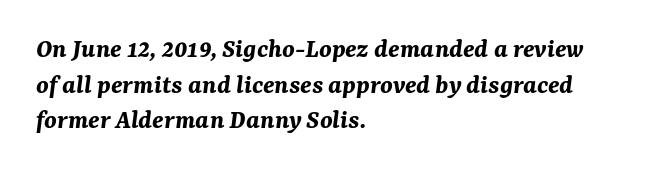
Set as a true bold cut, around the 700 mark. Type without underlining. The horizontal fit of the characters is conventional and even. You can tell it's italic because the verticals aren't actually vertical. Note the varied advance widths — an 'i' is clearly narrower than an 'm'.
